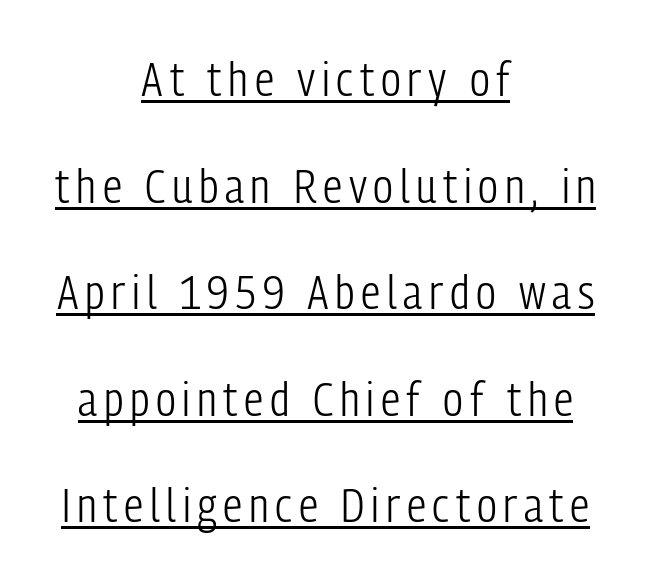
The image shows 48 px light, condensed sans-serif type, upright; set centered, loose line spacing (2.22x), underlined; low stroke contrast and a medium x-height.
